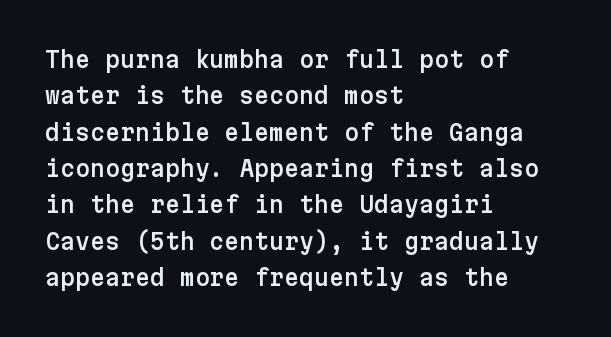
The image shows 23 px text type, upright; set left-aligned, normal line spacing (1.58x), normal letter spacing, not underlined.
